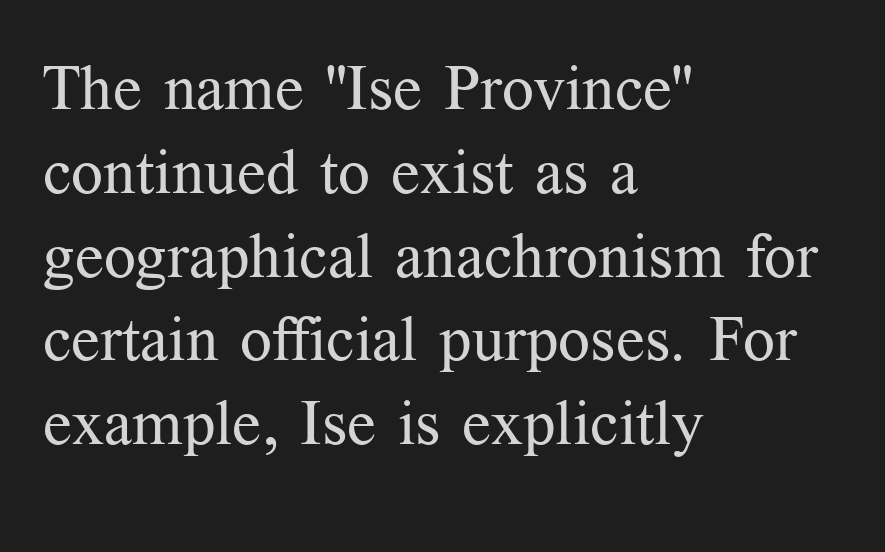
{"serif": "yes", "italic": "no", "bold": "no", "weight": "regular", "width": "normal", "stroke_contrast": "medium", "x_height": "medium", "monospaced": "no", "underline": "no", "align": "left", "line_spacing": "normal", "line_spacing_ratio": 1.33, "letter_spacing": "normal", "letter_spacing_em": 0.0, "glyph_px": 63}
